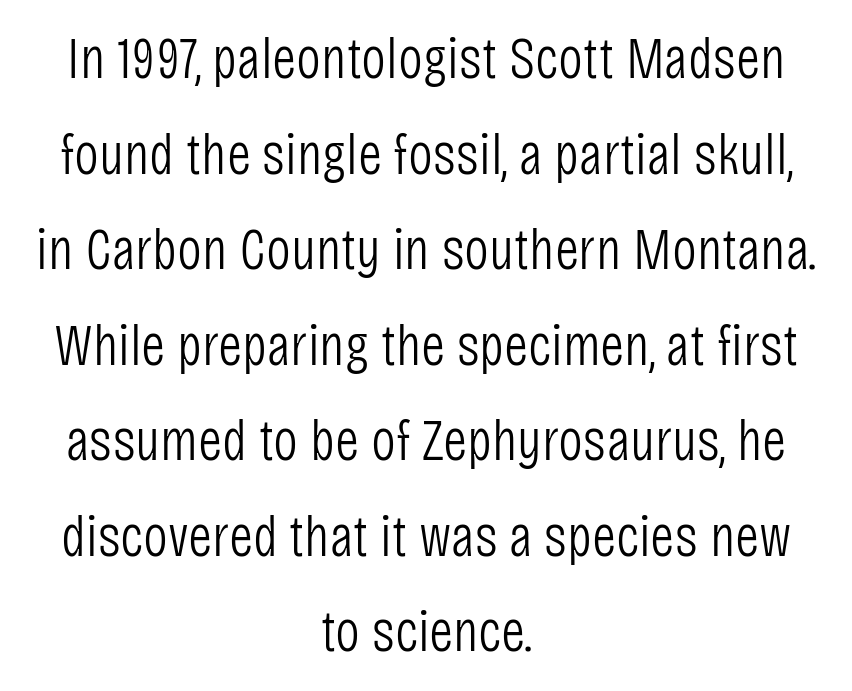
The image shows 59 px light, condensed sans-serif type, upright; set centered, normal line spacing (1.62x), normal letter spacing, not underlined; low stroke contrast and a large x-height.
